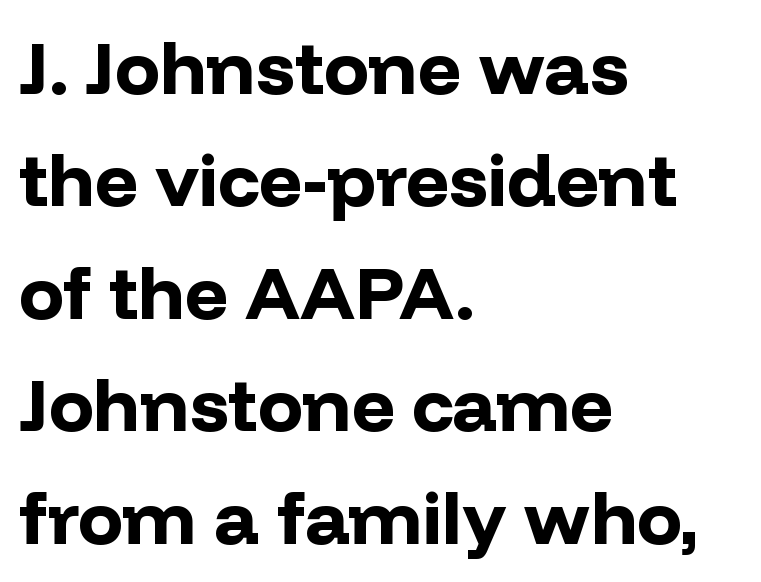
The font's upright variant was chosen for this text. Think of a printed novel: that variable character pitch is what you see here. The text was rendered using a sans face with plain stroke endings. A bare baseline throughout the passage. Which margin do the lines hug? The left one — the right edge is uneven. The leading is moderate, giving the passage an even texture.
